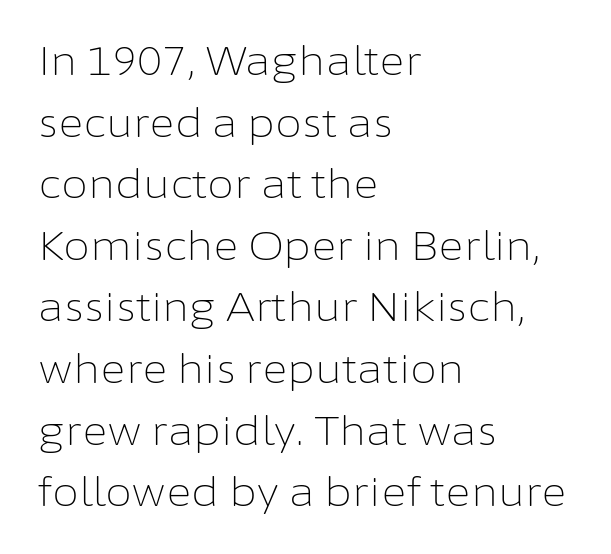
{"serif": "no", "italic": "no", "bold": "no", "weight": "light", "width": "normal", "stroke_contrast": "low", "x_height": "medium", "monospaced": "no", "underline": "no", "align": "left", "line_spacing": "normal", "line_spacing_ratio": 1.58, "letter_spacing": "normal", "letter_spacing_em": 0.0, "glyph_px": 39}
